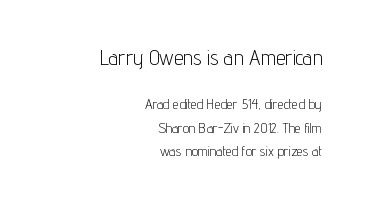
Q: Is the text bold? A: No.
Q: Is the text italic (slanted)? A: No, it is upright.
Q: Is the text underlined? A: No.
Q: How is the paragraph aligned? A: Right-aligned.
Q: Is the spacing between letters normal or unusually wide? A: Normal.
Q: Is the spacing between lines tight, normal or loose? A: Normal.
Q: Which block of text is set in a larger size, the first (top) or the second (bottom)? A: The first (top) one.
